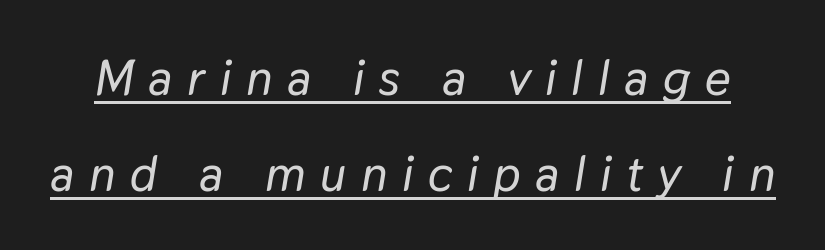
{"italic": "yes", "lean": "right", "slant_degrees": 9, "width": "normal", "stroke_contrast": "low", "x_height": "medium", "monospaced": "no", "underline": "yes", "line_spacing": "loose", "line_spacing_ratio": 1.92, "letter_spacing": "wide", "letter_spacing_em": 0.29, "glyph_px": 50}
